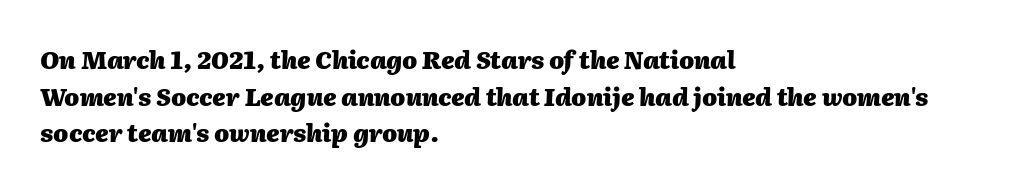
The image shows 24 px bold type, italic (leaning right); set left-aligned, normal line spacing (1.53x), normal letter spacing, not underlined.
